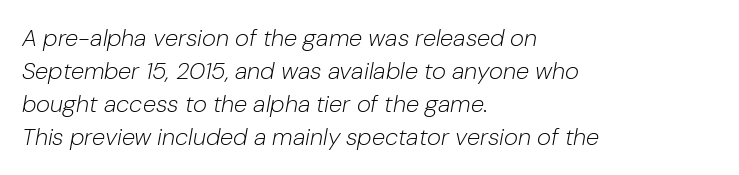
The image shows 24 px text type, italic (leaning right); set left-aligned, normal line spacing (1.37x), normal letter spacing, not underlined.
